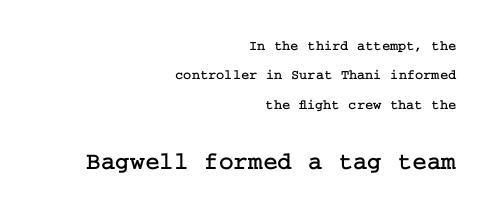
Q: Is the text italic (slanted)? A: No, it is upright.
Q: Is the text underlined? A: No.
Q: How is the paragraph aligned? A: Right-aligned.
Q: Is the spacing between letters normal or unusually wide? A: Normal.
Q: Is the spacing between lines tight, normal or loose? A: Loose.
Q: Which block of text is set in a larger size, the first (top) or the second (bottom)? A: The second (bottom) one.
